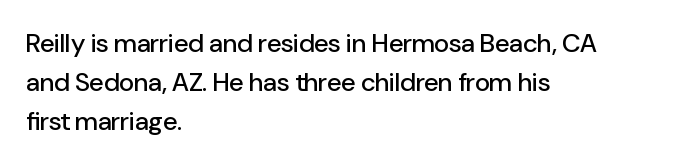
The image shows 26 px text type, upright; set left-aligned, normal line spacing (1.5x), normal letter spacing, not underlined.
